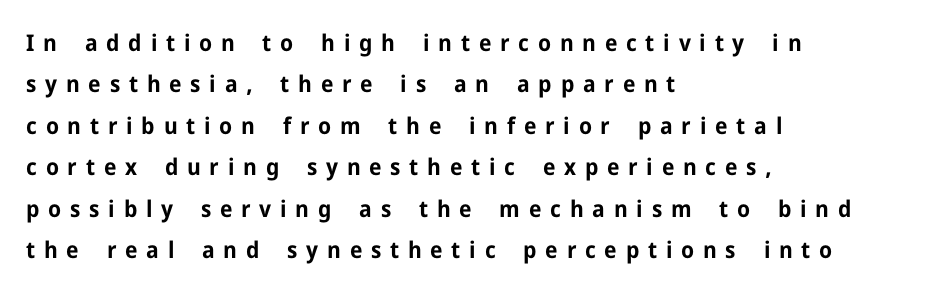
Q: Is the text bold? A: Yes.
Q: Is the text italic (slanted)? A: No, it is upright.
Q: Is the text underlined? A: No.
Q: How is the paragraph aligned? A: Left-aligned.
Q: Is the spacing between letters normal or unusually wide? A: Unusually wide.
